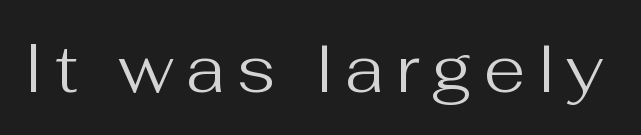
The image shows 68 px regular-weight sans-serif type, upright; set not underlined; medium stroke contrast and a medium x-height.
